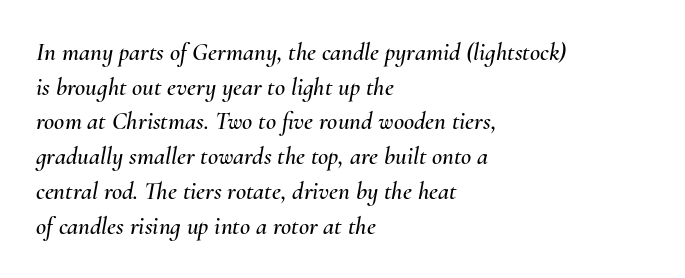
Q: Is the text italic (slanted)? A: Yes, it leans right by about 10 degrees.
Q: Is the text underlined? A: No.
Q: How is the paragraph aligned? A: Left-aligned.
Q: Is the spacing between letters normal or unusually wide? A: Normal.
Q: Is the spacing between lines tight, normal or loose? A: Normal.
